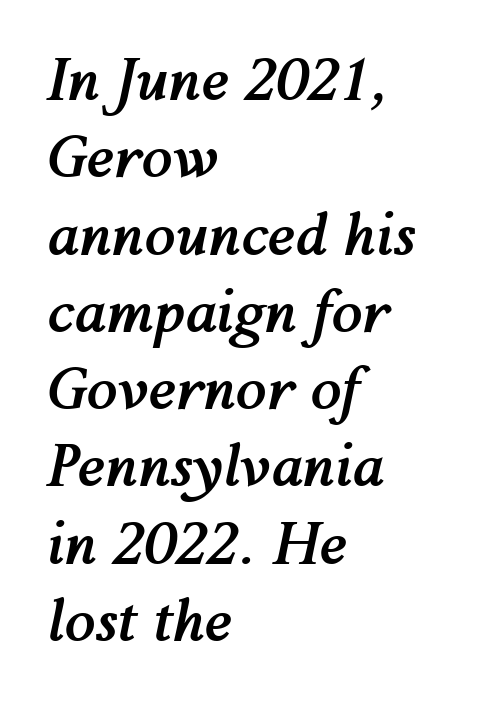
No word sits above an underline. The axis of the letterforms is tilted away from vertical. These lines are rendered in a variable-pitch font. The passage shown has conventional tracking throughout.
